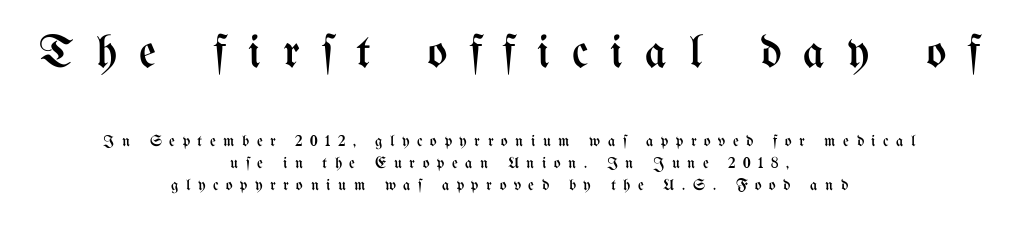
The image shows 47 px regular-weight, condensed type, upright; set centered, normal line spacing (1.39x), unusually wide letter spacing (+0.47 em), not underlined; the first (top) block is 2.94x larger; medium stroke contrast and a medium x-height.
